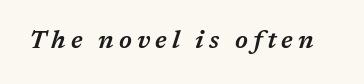
Q: Is the text bold? A: Semi-bold.
Q: Is the text italic (slanted)? A: Yes, it leans right by about 17 degrees.
Q: Is the text underlined? A: No.
Q: Is the spacing between letters normal or unusually wide? A: Unusually wide.
